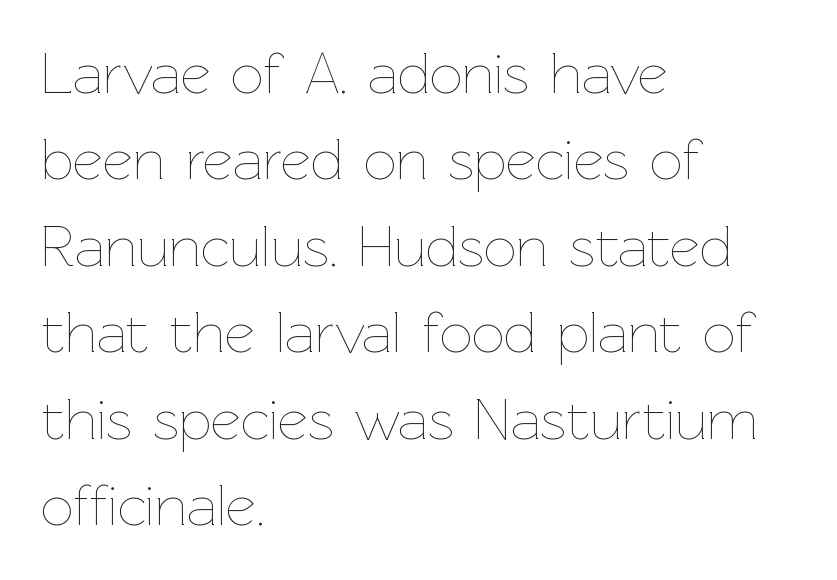
{"italic": "no", "bold": "no", "weight": "thin", "width": "normal", "stroke_contrast": "low", "x_height": "medium", "monospaced": "no", "underline": "no", "align": "left", "line_spacing": "normal", "line_spacing_ratio": 1.49, "letter_spacing": "normal", "letter_spacing_em": 0.0, "glyph_px": 58}
